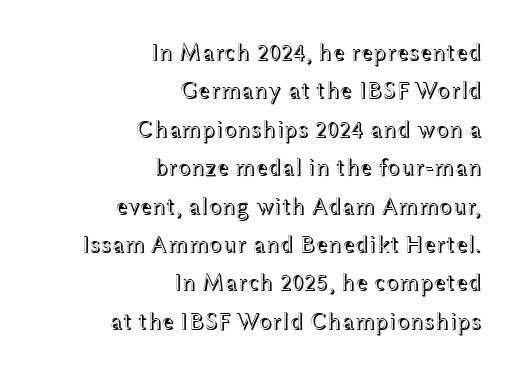
The letters stand straight up with perfectly vertical stems. Just letters on the line, the space beneath them empty. The rendering keeps characters at their native spacing. Notice how the passage keeps a crisp vertical edge on the right only. Reading down the column, the eye jumps a familiar distance to each next line.
